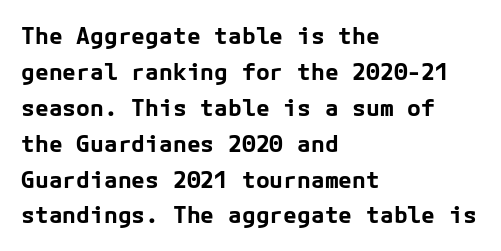
The line-height multiplier appears to be the usual default. Plain, unruled lines of type. The type is set solid horizontally, with unmodified tracking. Horizontal alignment here is leftward, the default for most running prose. Does the weight exceed regular? Yes, all the way to bold.
